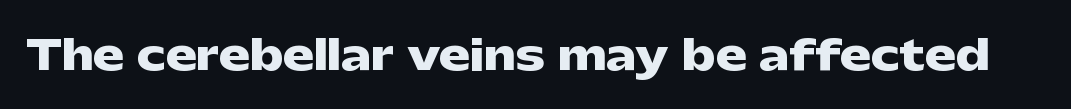
Pretty heavy lettering here — definitely bold. Short note: letters normally spaced. Posture: upright roman. The face used here is proportionally spaced, like ordinary book or web type.
